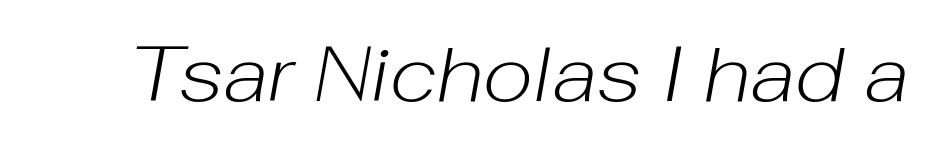
Unmarked baselines from the first word to the last. The letters are slanted; this is an italic face. What stands out about the letter spacing? Nothing — it is the standard amount. This sample has the flowing, uneven cadence of proportional lettering. Unbolded letterforms with no extra heft.
